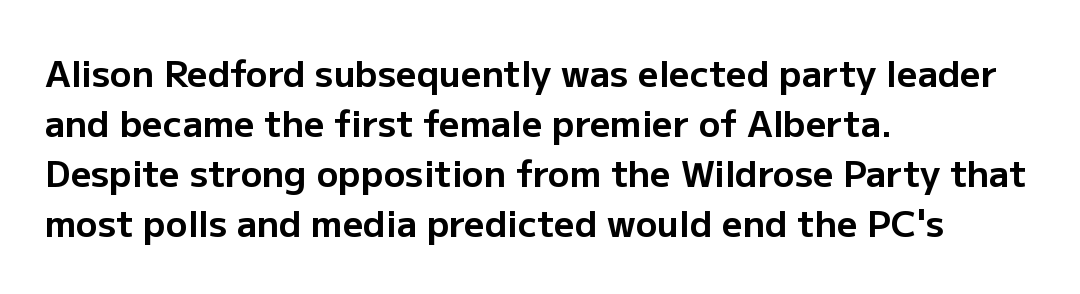
The image shows 36 px bold sans-serif type, upright; set left-aligned, normal line spacing (1.39x), normal letter spacing, not underlined; low stroke contrast and a medium x-height.
